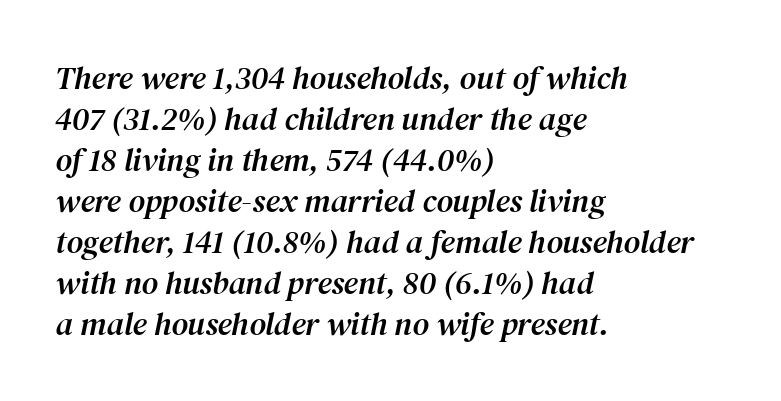
Compared with typical paragraphs, the rows here are spaced about the same. The axis of the letterforms is tilted away from vertical. I'd call this a serif setting — the letters wear small feet. Has an underline been added? It has not. Proportional: the letters do not fall into vertical columns. Short note: letters normally spaced.
